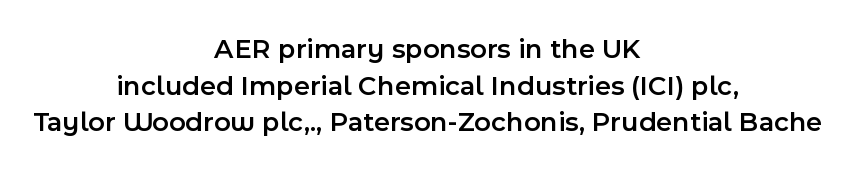
{"serif": "no", "italic": "no", "bold": "semi", "weight": "semibold", "width": "normal", "x_height": "medium", "monospaced": "no", "underline": "no", "align": "center", "line_spacing": "normal", "line_spacing_ratio": 1.31, "letter_spacing": "normal", "letter_spacing_em": 0.0, "glyph_px": 28}
